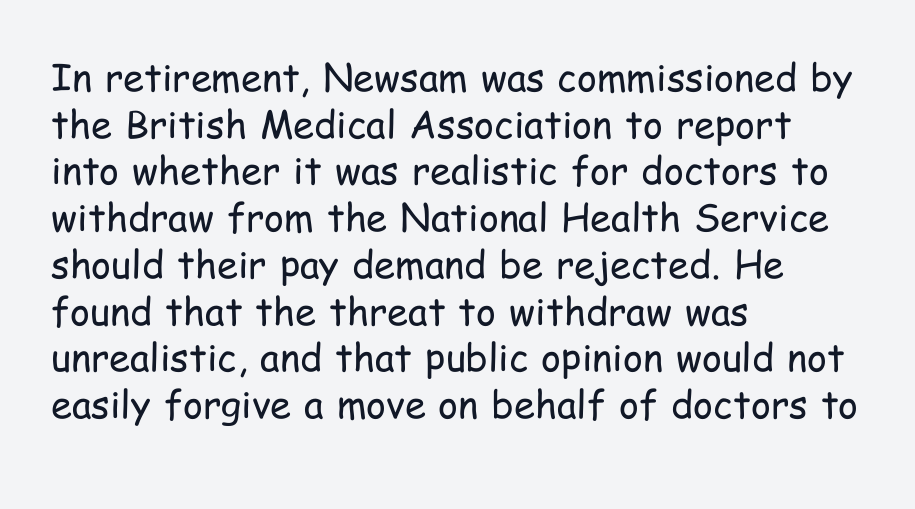
Do the characters align in a grid? No, the font is proportional. The lettering holds an erect, upright posture throughout. Underlining? Definitely not there. The strokes carry an ordinary text weight at most. This sample uses a sans-serif face.
